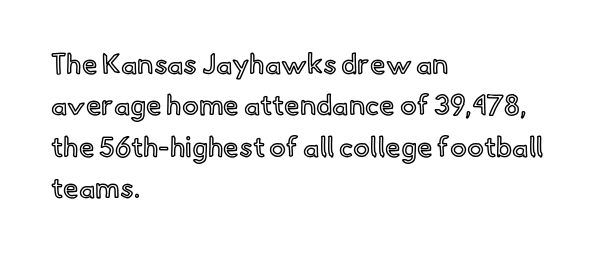
{"italic": "no", "width": "normal", "x_height": "small", "monospaced": "no", "underline": "no", "align": "left", "line_spacing": "normal", "line_spacing_ratio": 1.48, "letter_spacing": "normal", "letter_spacing_em": 0.0, "glyph_px": 28}
